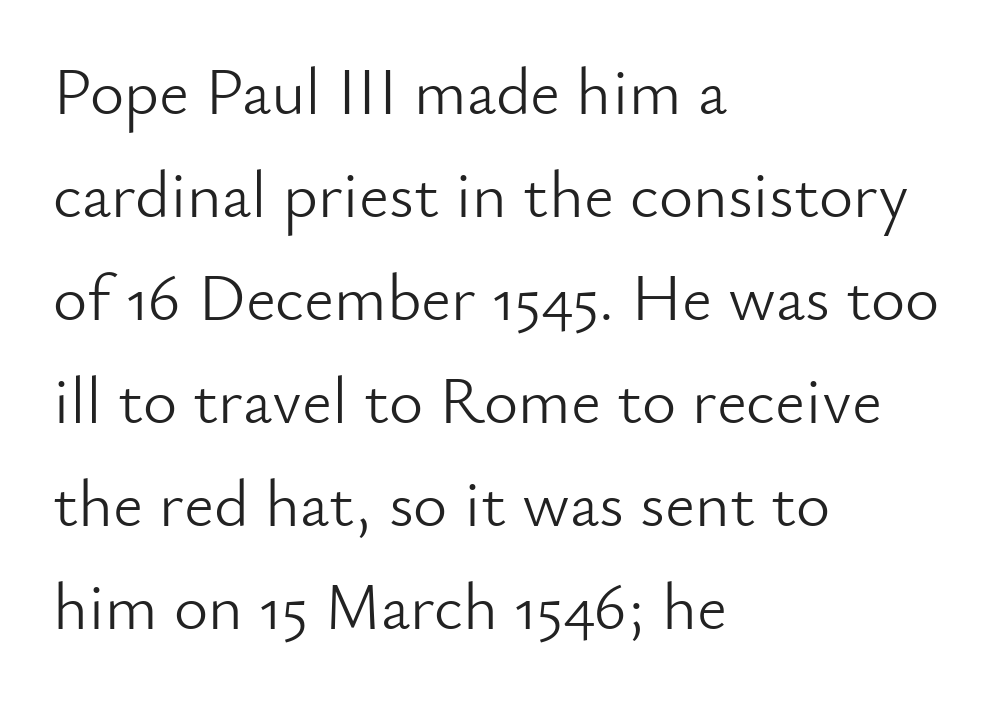
No extra ink here — the face is not bold. Designer's note — italics off, roman on. The passage shown has conventional tracking throughout. Nobody drew a line under any word here. In CSS terms this would be text-align: left.
